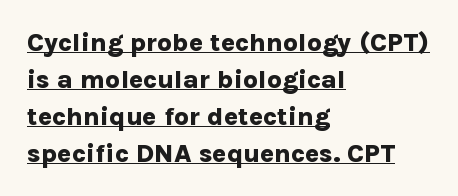
This sample uses plain, unmodified letter spacing. The words here are underlined. Compared with a centered layout, this one pins lines to the left instead. Strokes here are thick enough to call this a true bold. Does the lettering tilt? It doesn't — this is upright.
